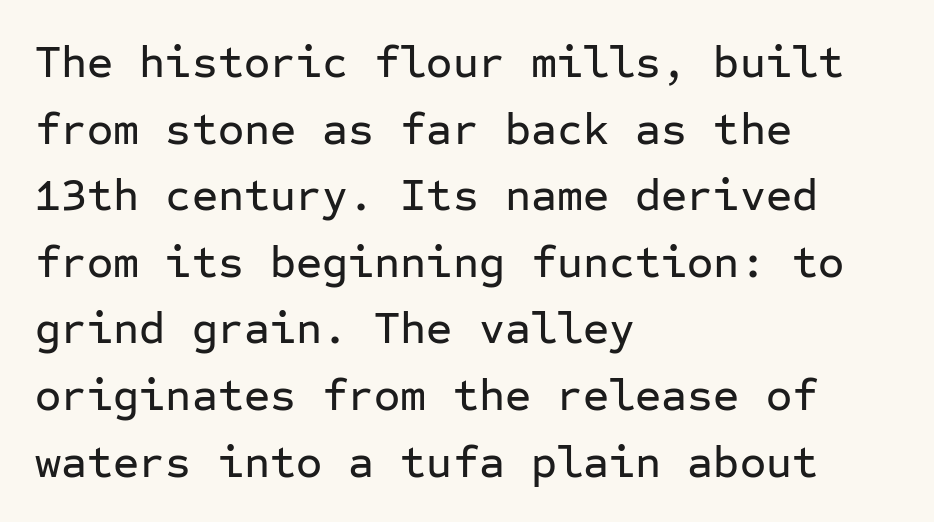
The image shows 45 px sans-serif type, upright, monospaced; set left-aligned, normal line spacing (1.48x), normal letter spacing, not underlined; low stroke contrast and a medium x-height.
